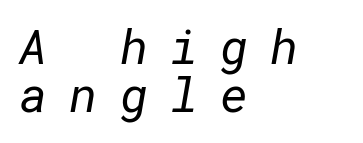
The image shows 48 px regular-weight sans-serif type; set left-aligned, tight line spacing (1.0x), unusually wide letter spacing (+0.46 em), not underlined; low stroke contrast and a medium x-height.
